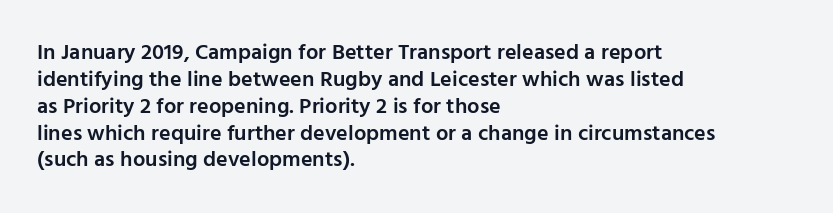
Q: Is the text bold? A: Semi-bold.
Q: Is the text italic (slanted)? A: No, it is upright.
Q: Is the text underlined? A: No.
Q: How is the paragraph aligned? A: Left-aligned.
Q: Is the spacing between letters normal or unusually wide? A: Normal.
